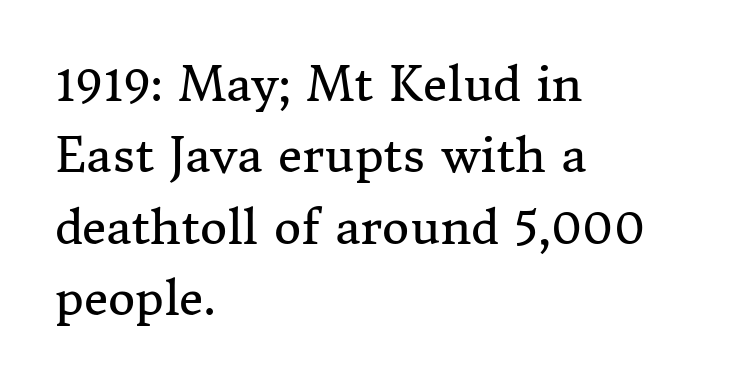
The image shows 47 px regular-weight serif type, upright; set left-aligned, normal line spacing (1.52x), normal letter spacing, not underlined; medium stroke contrast and a medium x-height.
